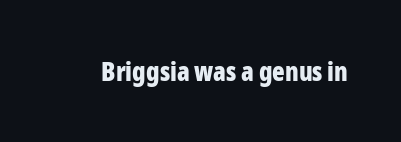
The image shows 26 px bold type, upright; set normal letter spacing, not underlined.
